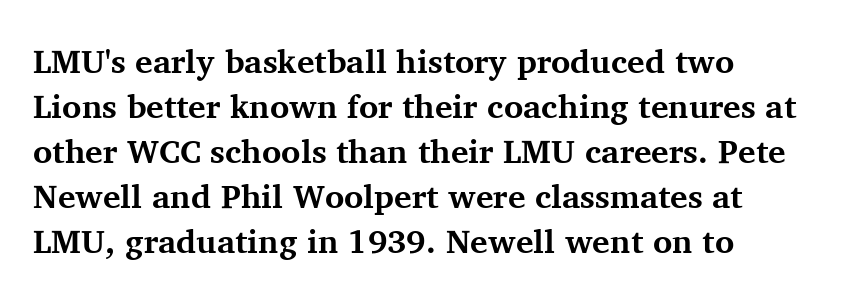
{"serif": "yes", "italic": "no", "bold": "yes", "weight": "bold", "width": "normal", "stroke_contrast": "medium", "x_height": "medium", "monospaced": "no", "underline": "no", "align": "left", "line_spacing": "normal", "line_spacing_ratio": 1.36, "letter_spacing": "normal", "letter_spacing_em": 0.0, "glyph_px": 33}
